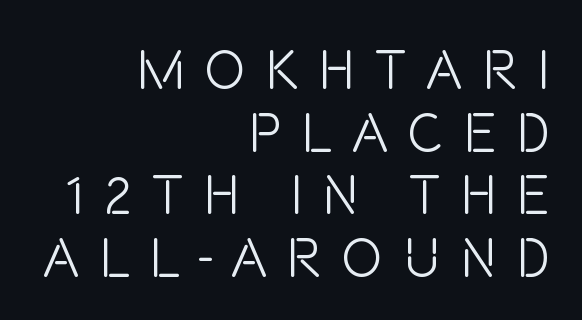
Unlike italic type, these characters show no tilt at all. Cramped leading. Spacing verdict: proportional, widths tailored to each character. Alignment: flush right. A clean baseline with only descenders dipping below it.
